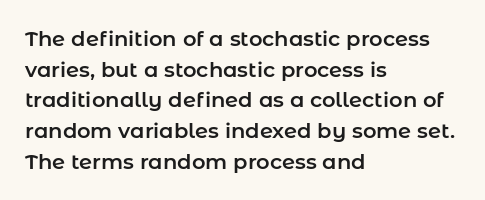
{"italic": "no", "underline": "no", "align": "left", "line_spacing": "normal", "line_spacing_ratio": 1.46, "letter_spacing": "normal", "letter_spacing_em": 0.0, "glyph_px": 21}
